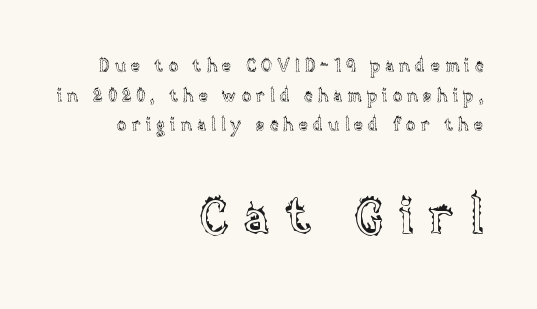
Is the block centered? No — it sits flush against the right margin. Do the letters lean? They stand straight. Think of a printed novel: that variable character pitch is what you see here. Observe the wide spacing: letters keep a clear distance from each other.
